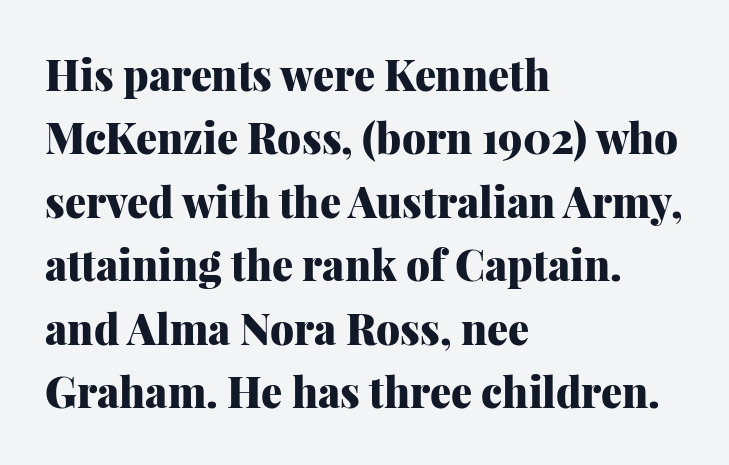
{"serif": "yes", "italic": "no", "bold": "yes", "weight": "heavy", "width": "normal", "stroke_contrast": "medium", "x_height": "medium", "monospaced": "no", "underline": "no", "align": "left", "line_spacing": "normal", "line_spacing_ratio": 1.51, "letter_spacing": "normal", "letter_spacing_em": 0.0, "glyph_px": 42}
